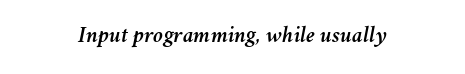
Q: Is the text italic (slanted)? A: Yes, it leans right by about 11 degrees.
Q: Is the text underlined? A: No.
Q: How is the paragraph aligned? A: Centered.
Q: Is the spacing between letters normal or unusually wide? A: Normal.
